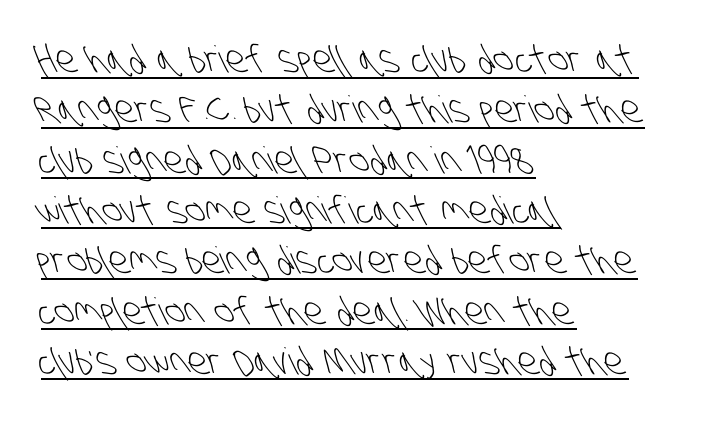
Q: Is the text bold? A: No.
Q: Is the typeface a serif or a sans-serif typeface? A: Sans-serif.
Q: Is the text underlined? A: Yes.
Q: How is the paragraph aligned? A: Left-aligned.
Q: Is the spacing between letters normal or unusually wide? A: Normal.
Q: Is the spacing between lines tight, normal or loose? A: Normal.
Q: Width (condensed, normal, or wide)? A: Condensed.
Q: Stroke contrast? A: Low.
Q: x-height? A: Large.
Q: Monospaced? A: No.
